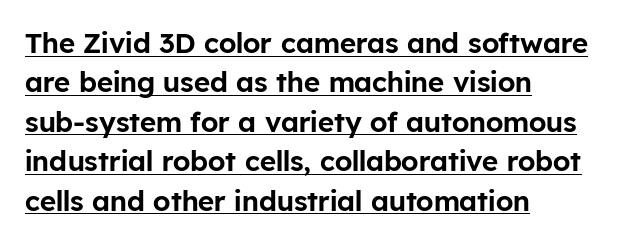
The font's upright variant was chosen for this text. To sum up the face: it is a sans, with no serifs. You could not count columns in this text — the font is proportionally spaced. The gaps between neighbouring characters are ordinary and unremarkable. A classic flush-left, rag-right setting is used for this passage. The space between consecutive lines is moderate.
